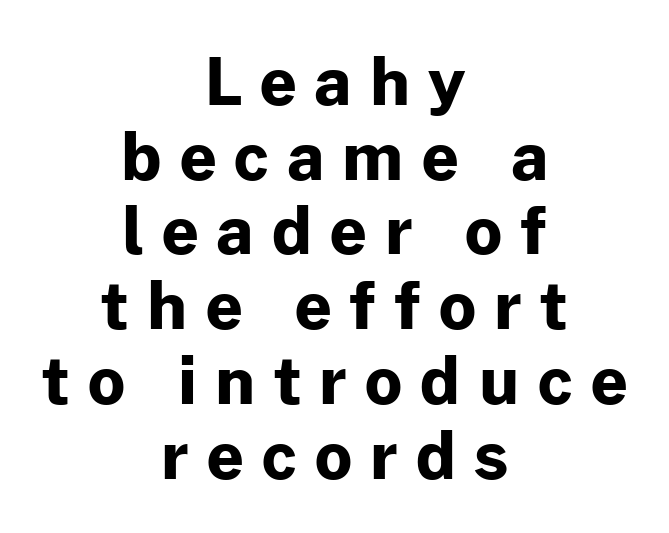
Q: Is the text bold? A: Yes.
Q: Is the text italic (slanted)? A: No, it is upright.
Q: Is the typeface a serif or a sans-serif typeface? A: Sans-serif.
Q: Is the text underlined? A: No.
Q: How is the paragraph aligned? A: Centered.
Q: Is the spacing between letters normal or unusually wide? A: Unusually wide.
Q: Is the spacing between lines tight, normal or loose? A: Tight.
Q: Width (condensed, normal, or wide)? A: Normal.
Q: Stroke contrast? A: Low.
Q: x-height? A: Medium.
Q: Monospaced? A: No.
